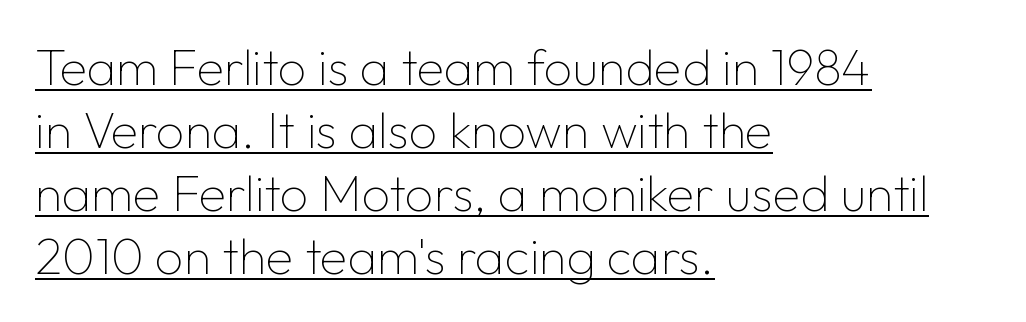
Q: Is the text bold? A: No.
Q: Is the text italic (slanted)? A: No, it is upright.
Q: Is the typeface a serif or a sans-serif typeface? A: Sans-serif.
Q: Is the text underlined? A: Yes.
Q: How is the paragraph aligned? A: Left-aligned.
Q: Is the spacing between letters normal or unusually wide? A: Normal.
Q: Is the spacing between lines tight, normal or loose? A: Normal.
Q: Width (condensed, normal, or wide)? A: Normal.
Q: Stroke contrast? A: Low.
Q: x-height? A: Medium.
Q: Monospaced? A: No.
